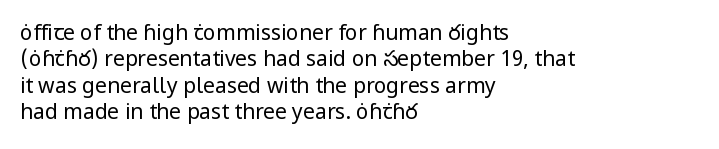
{"italic": "no", "bold": "no", "underline": "no", "align": "left", "line_spacing": "normal", "line_spacing_ratio": 1.26, "letter_spacing": "normal", "letter_spacing_em": 0.0, "glyph_px": 21}
